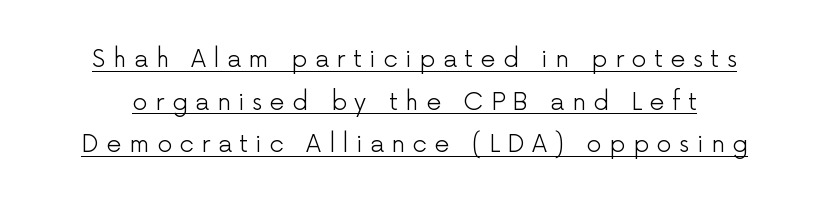
The image shows 24 px text type, upright; set line spacing 1.78x, unusually wide letter spacing (+0.31 em), underlined.
